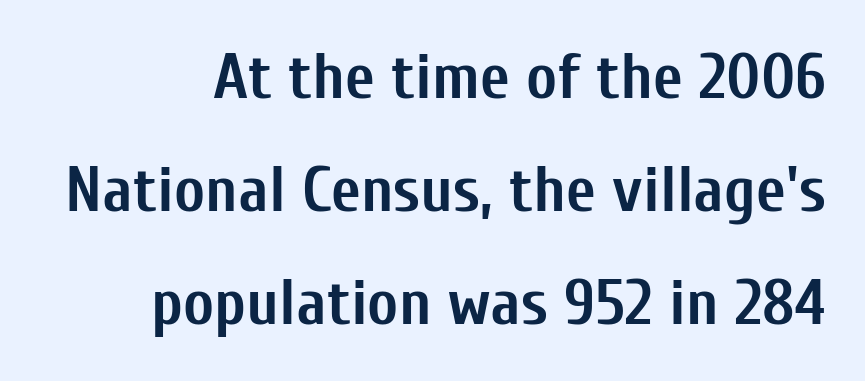
Q: Is the text bold? A: Yes.
Q: Is the text italic (slanted)? A: No, it is upright.
Q: Is the typeface a serif or a sans-serif typeface? A: Sans-serif.
Q: Is the text underlined? A: No.
Q: Is the spacing between letters normal or unusually wide? A: Normal.
Q: Width (condensed, normal, or wide)? A: Condensed.
Q: Stroke contrast? A: Low.
Q: x-height? A: Medium.
Q: Monospaced? A: No.
